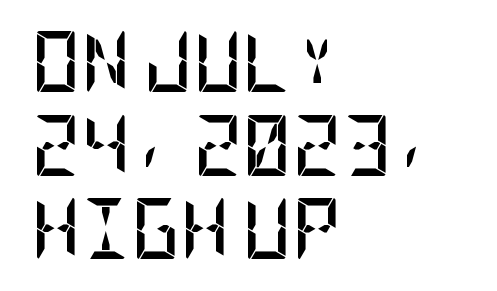
The image shows 61 px semibold, condensed sans-serif type, upright; set left-aligned, normal line spacing (1.37x), normal letter spacing, not underlined; low stroke contrast and a large x-height.
